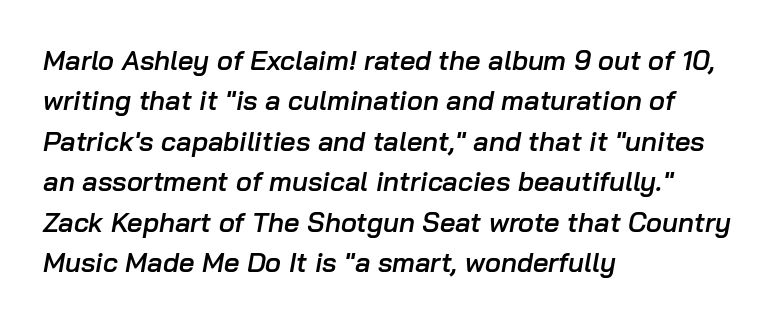
Q: Is the text bold? A: Semi-bold.
Q: Is the text italic (slanted)? A: Yes, it leans right by about 10 degrees.
Q: Is the text underlined? A: No.
Q: How is the paragraph aligned? A: Left-aligned.
Q: Is the spacing between letters normal or unusually wide? A: Normal.
Q: Is the spacing between lines tight, normal or loose? A: Normal.
